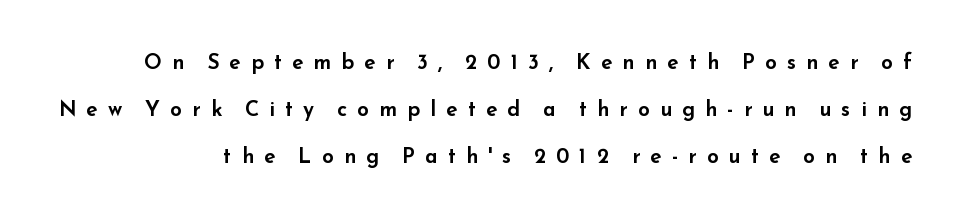
What's the leading like? Stretched, with rows far apart. Inter-character spacing is expanded well beyond the font's built-in metrics. A clean baseline with only descenders dipping below it. Nope, not italic — everything's standing straight.
